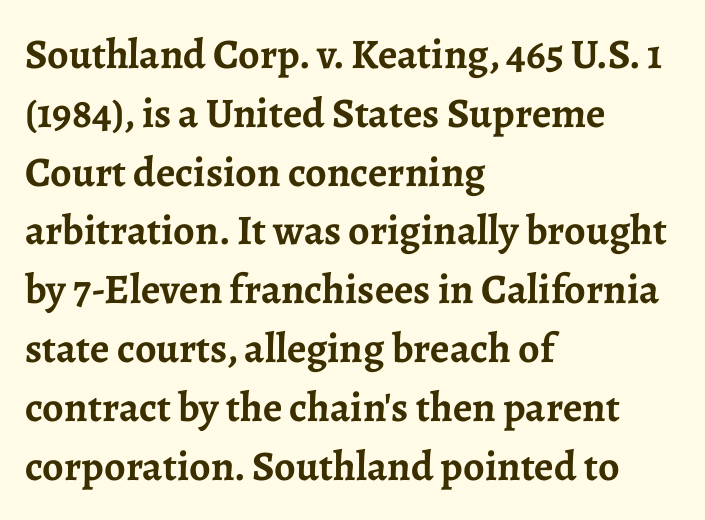
Q: Is the text bold? A: Yes.
Q: Is the text italic (slanted)? A: No, it is upright.
Q: Is the typeface a serif or a sans-serif typeface? A: Serif.
Q: Is the text underlined? A: No.
Q: How is the paragraph aligned? A: Left-aligned.
Q: Is the spacing between letters normal or unusually wide? A: Normal.
Q: Is the spacing between lines tight, normal or loose? A: Normal.
Q: Width (condensed, normal, or wide)? A: Normal.
Q: Stroke contrast? A: Low.
Q: x-height? A: Medium.
Q: Monospaced? A: No.
